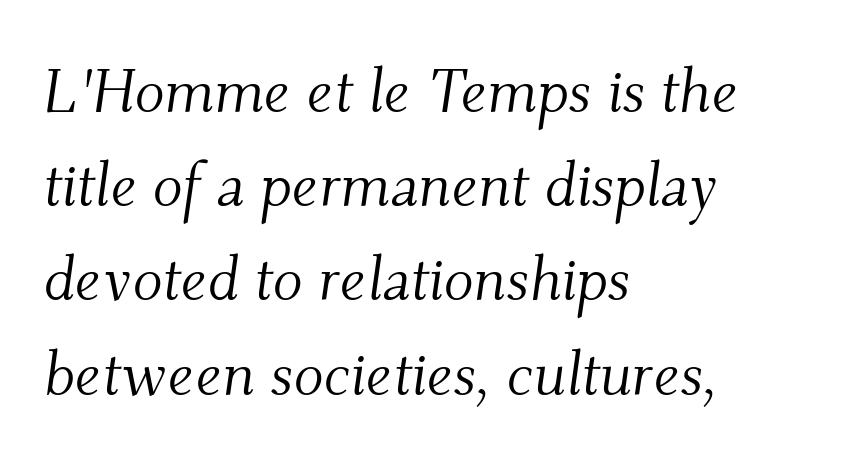
Here the designer chose a conventional face with non-uniform glyph widths. The face used here has a pronounced slope to its letters. The line texture is even and compact thanks to regular tracking. Check where the strokes stop: tiny serifs finish them off. Caption: multi-line text, flush left, ragged right.
